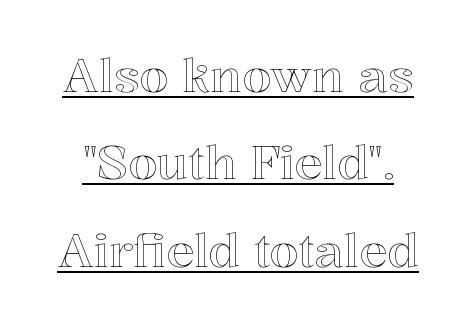
The image shows 47 px text type, upright; set line spacing 1.86x, normal letter spacing, underlined; a medium x-height.
